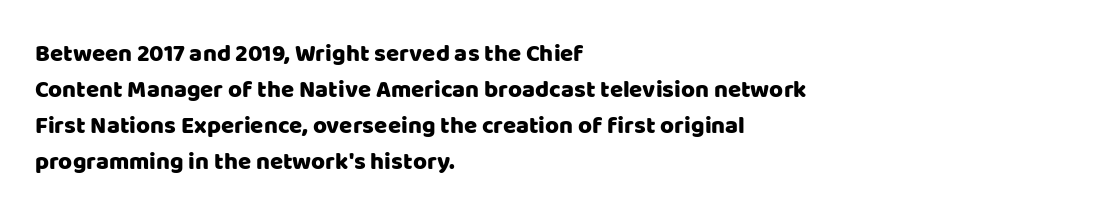
Q: Is the text italic (slanted)? A: No, it is upright.
Q: Is the text underlined? A: No.
Q: How is the paragraph aligned? A: Left-aligned.
Q: Is the spacing between letters normal or unusually wide? A: Normal.
Q: Is the spacing between lines tight, normal or loose? A: Normal.
